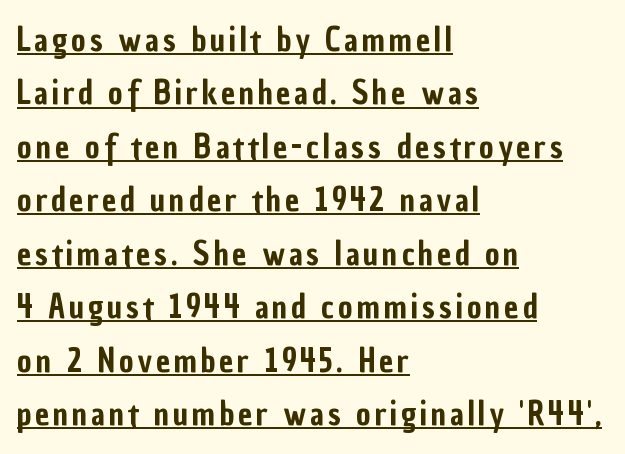
Q: Is the text italic (slanted)? A: No, it is upright.
Q: Is the typeface a serif or a sans-serif typeface? A: Sans-serif.
Q: Is the text underlined? A: Yes.
Q: How is the paragraph aligned? A: Left-aligned.
Q: Is the spacing between lines tight, normal or loose? A: Normal.
Q: Width (condensed, normal, or wide)? A: Condensed.
Q: Stroke contrast? A: Low.
Q: x-height? A: Medium.
Q: Monospaced? A: No.
